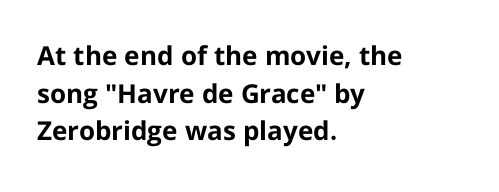
On the weight axis this lands at bold, roughly 700. Words float on clear page, feet unadorned. Interline gaps are of average width in this sample. The rendering keeps characters at their native spacing. In terms of posture, this sample is upright.
